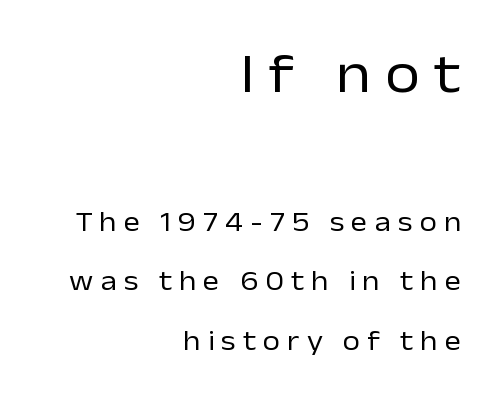
Unbolded letterforms with no extra heft. Note: larger setting up top, smaller setting below. The font family rendered here belongs to the sans-serif group. Regarding leading, the lines here are spaced well apart. A student would call this right alignment; a typographer would say flush right, rag left.
